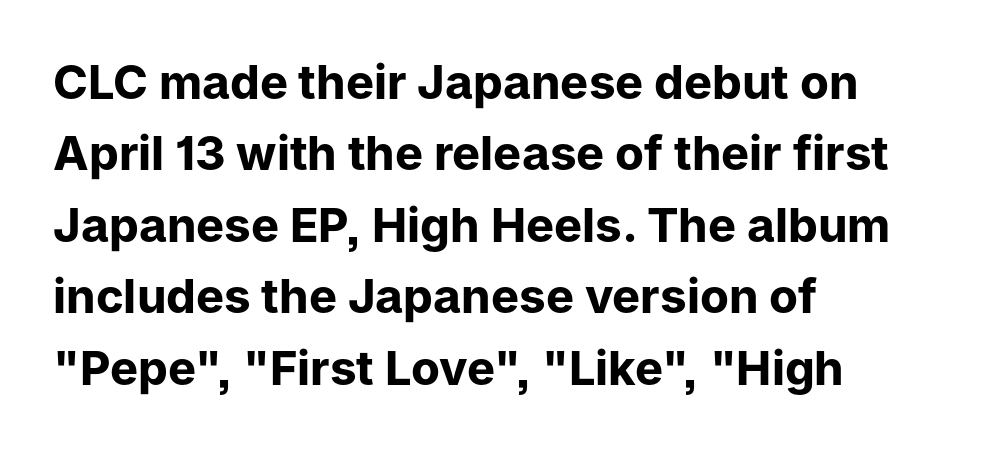
The image shows 47 px bold sans-serif type, upright; set left-aligned, normal line spacing (1.52x), normal letter spacing, not underlined; low stroke contrast and a medium x-height.
